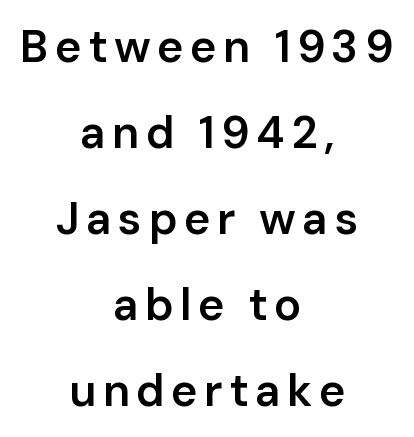
The image shows 45 px semibold sans-serif type, upright; set centered, loose line spacing (1.91x), not underlined; low stroke contrast and a medium x-height.
